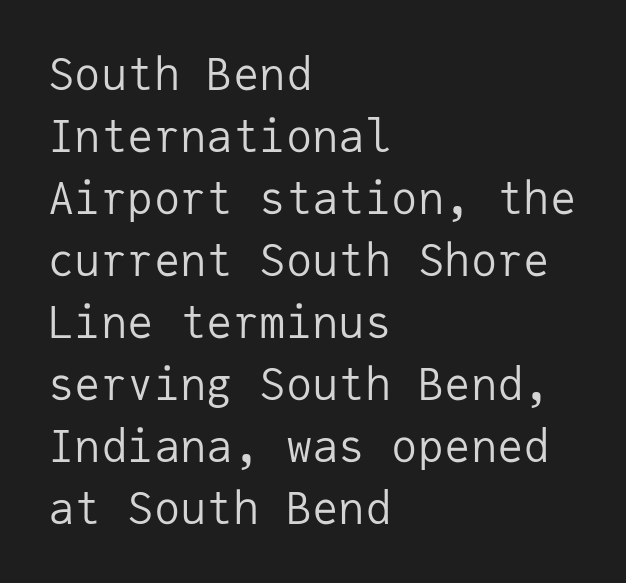
The image shows 44 px regular-weight sans-serif type, upright, monospaced; set left-aligned, normal line spacing (1.41x), normal letter spacing, not underlined; low stroke contrast and a medium x-height.
